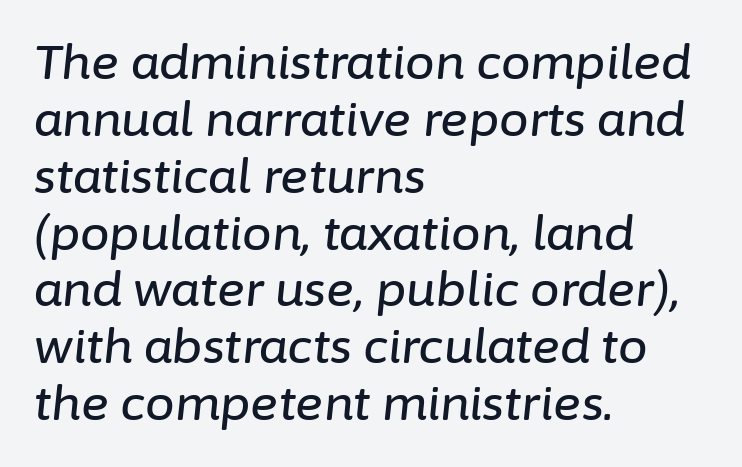
Q: Is the text italic (slanted)? A: Yes, it leans right by about 6 degrees.
Q: Is the text underlined? A: No.
Q: How is the paragraph aligned? A: Left-aligned.
Q: Is the spacing between letters normal or unusually wide? A: Normal.
Q: Width (condensed, normal, or wide)? A: Normal.
Q: Stroke contrast? A: Low.
Q: x-height? A: Medium.
Q: Monospaced? A: No.
